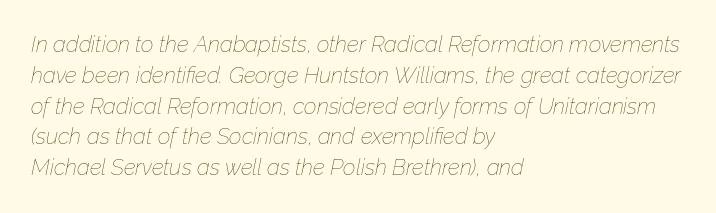
Q: Is the text bold? A: No.
Q: Is the text italic (slanted)? A: Yes, it leans right by about 12 degrees.
Q: Is the text underlined? A: No.
Q: How is the paragraph aligned? A: Left-aligned.
Q: Is the spacing between letters normal or unusually wide? A: Normal.
Q: Is the spacing between lines tight, normal or loose? A: Normal.
